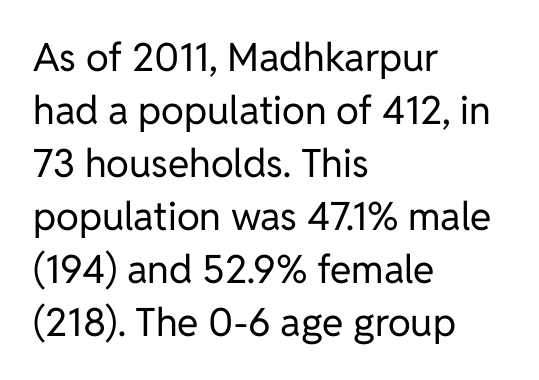
Nobody touched the tracking dial on this one. Ascenders rise straight up at ninety degrees. The typeface has the unassuming heft of standard copy or less. Reading down the column, the eye jumps a familiar distance to each next line. Spacing verdict: proportional, widths tailored to each character.
